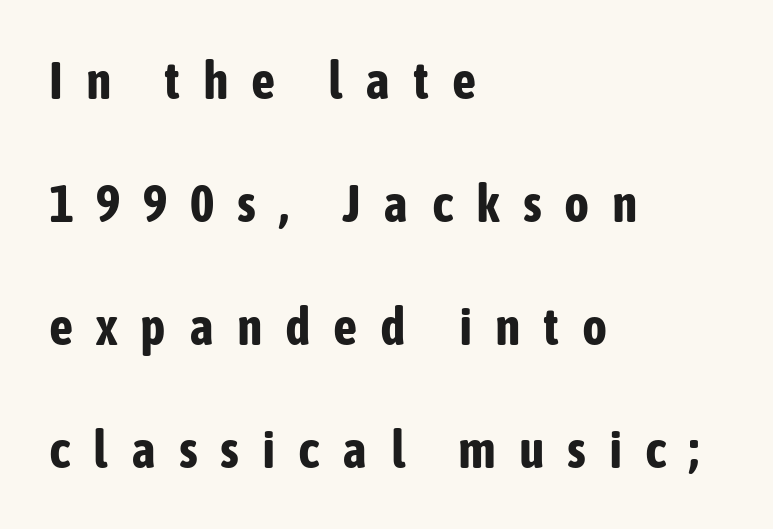
{"serif": "no", "italic": "no", "bold": "yes", "weight": "bold", "width": "condensed", "stroke_contrast": "low", "x_height": "medium", "monospaced": "no", "underline": "no", "align": "left", "line_spacing": "loose", "line_spacing_ratio": 2.32, "letter_spacing": "wide", "letter_spacing_em": 0.43, "glyph_px": 53}
